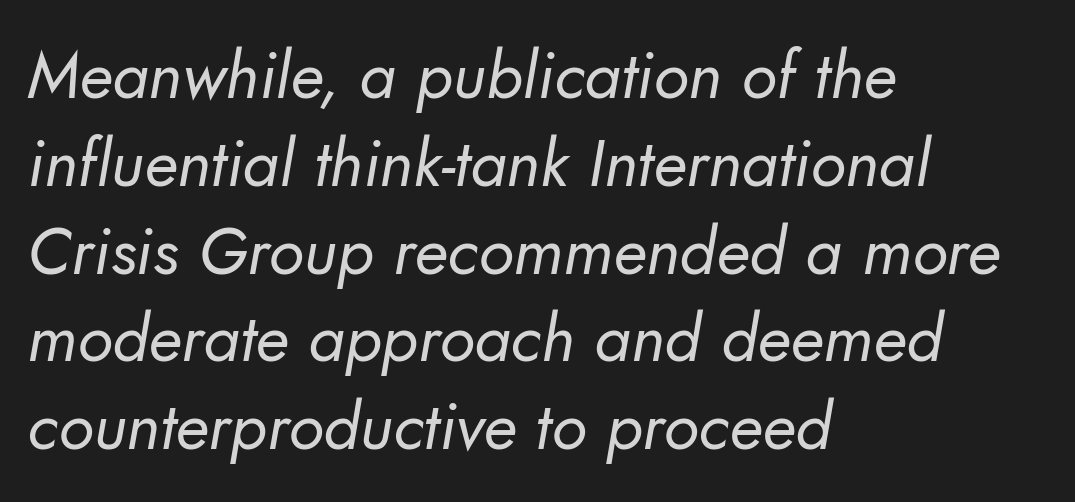
Rows of type keep a routine distance in the vertical direction. The font sits on the lighter half of the weight spectrum, regular included. Line starts are locked; line ends wander. The space directly below the letters is spotless. Is this a fixed-width face? No — the glyphs have proportional, varying widths.
